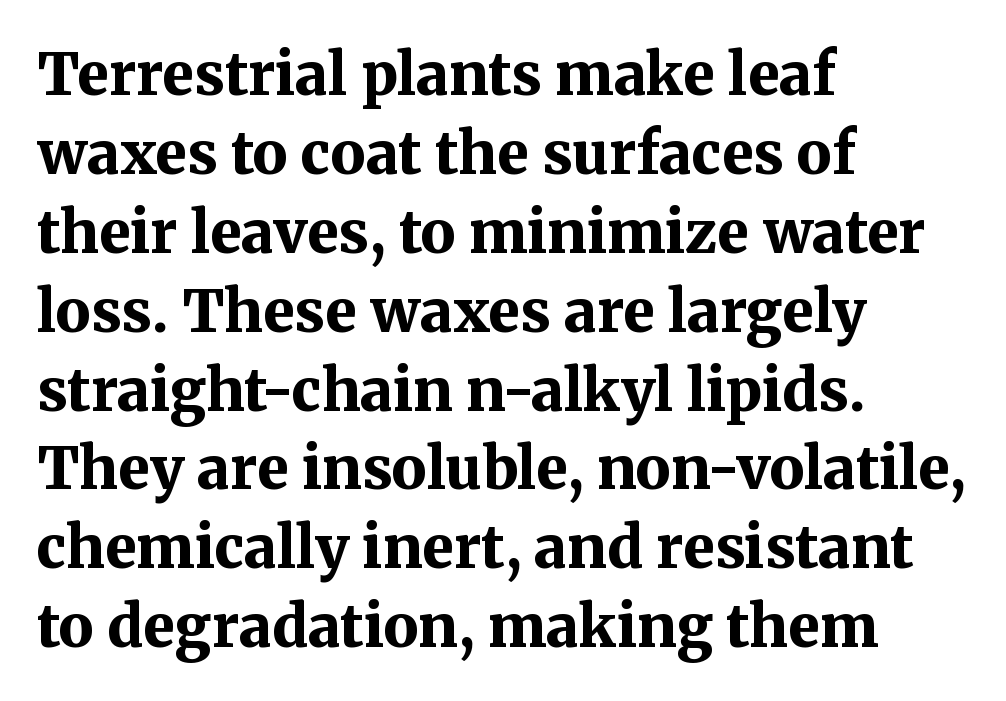
{"serif": "yes", "italic": "no", "bold": "yes", "weight": "bold", "width": "normal", "stroke_contrast": "medium", "x_height": "medium", "monospaced": "no", "underline": "no", "align": "left", "line_spacing": "normal", "line_spacing_ratio": 1.36, "letter_spacing": "normal", "letter_spacing_em": 0.0, "glyph_px": 58}
